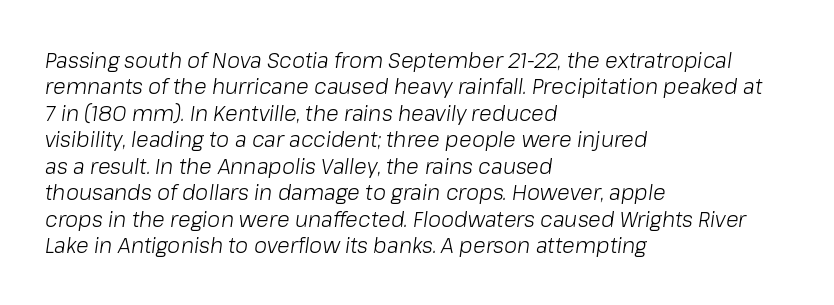
Counters stay open thanks to moderate or lighter strokes. The tracking reads as untouched default to a designer's eye. Bare-footed words on every line. What's the leading like? Ordinary, nothing unusual. If you drew a ruler down the left edge, every line would touch it. In terms of posture, this sample is oblique.
